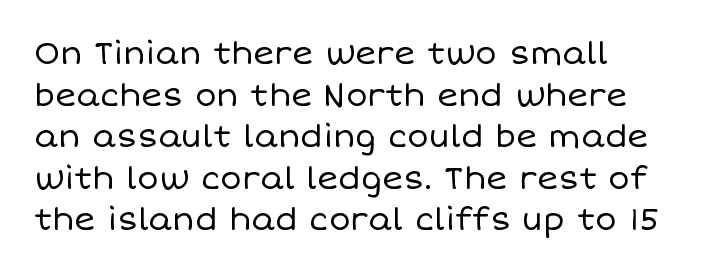
{"italic": "no", "bold": "no", "weight": "regular", "width": "normal", "stroke_contrast": "low", "x_height": "large", "monospaced": "no", "underline": "no", "align": "left", "line_spacing": "normal", "line_spacing_ratio": 1.3, "letter_spacing": "normal", "letter_spacing_em": 0.0, "glyph_px": 32}
